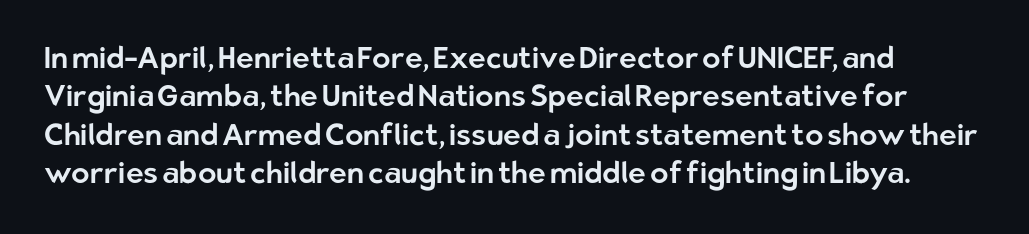
{"serif": "no", "italic": "no", "width": "normal", "stroke_contrast": "low", "x_height": "medium", "monospaced": "no", "underline": "no", "line_spacing": "normal", "line_spacing_ratio": 1.28, "letter_spacing": "normal", "letter_spacing_em": 0.0, "glyph_px": 30}
